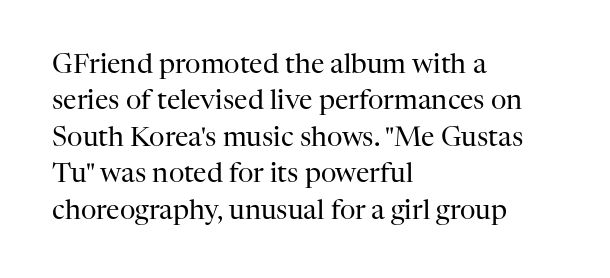
Q: Is the text bold? A: No.
Q: Is the text italic (slanted)? A: No, it is upright.
Q: Is the text underlined? A: No.
Q: How is the paragraph aligned? A: Left-aligned.
Q: Is the spacing between letters normal or unusually wide? A: Normal.
Q: Is the spacing between lines tight, normal or loose? A: Normal.
